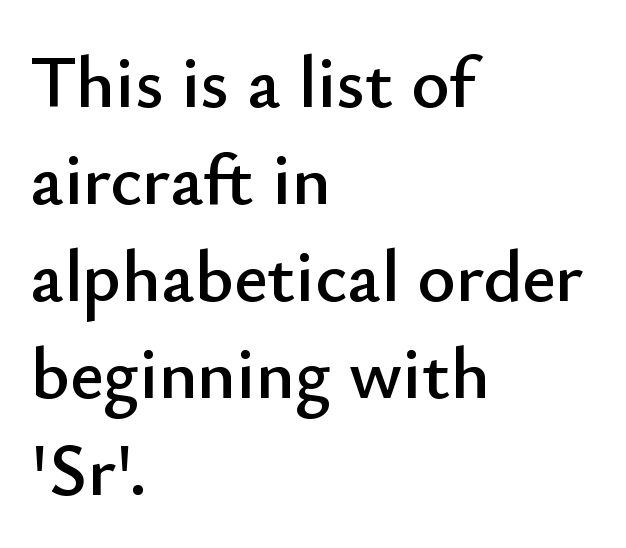
Q: Is the text italic (slanted)? A: No, it is upright.
Q: Is the typeface a serif or a sans-serif typeface? A: Sans-serif.
Q: Is the text underlined? A: No.
Q: How is the paragraph aligned? A: Left-aligned.
Q: Is the spacing between letters normal or unusually wide? A: Normal.
Q: Is the spacing between lines tight, normal or loose? A: Normal.
Q: Width (condensed, normal, or wide)? A: Normal.
Q: Stroke contrast? A: Low.
Q: x-height? A: Small.
Q: Monospaced? A: No.
